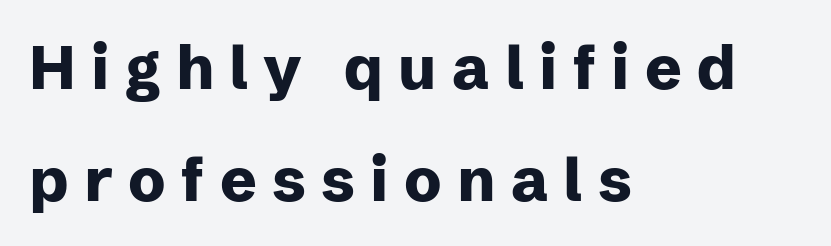
The image shows 61 px heavy sans-serif type, upright; set left-aligned, line spacing 1.83x, unusually wide letter spacing (+0.25 em), not underlined; low stroke contrast and a medium x-height.
